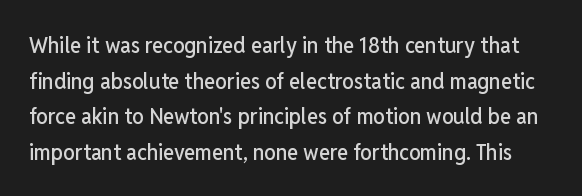
The image shows 23 px text type, upright; set normal line spacing (1.55x), normal letter spacing, not underlined.
